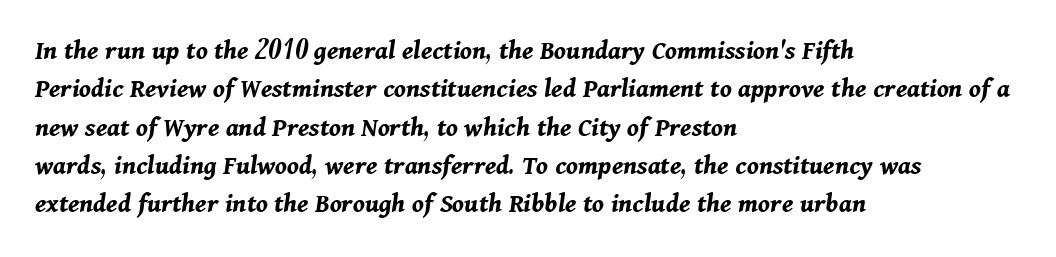
Q: Is the text bold? A: Yes.
Q: Is the text italic (slanted)? A: Yes, it leans right by about 11 degrees.
Q: Is the text underlined? A: No.
Q: How is the paragraph aligned? A: Left-aligned.
Q: Is the spacing between letters normal or unusually wide? A: Normal.
Q: Is the spacing between lines tight, normal or loose? A: Normal.
Q: Width (condensed, normal, or wide)? A: Normal.
Q: Stroke contrast? A: Medium.
Q: x-height? A: Medium.
Q: Monospaced? A: No.
